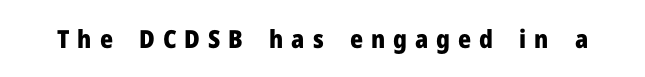
The image shows 25 px bold type, upright; set unusually wide letter spacing (+0.32 em), not underlined.
